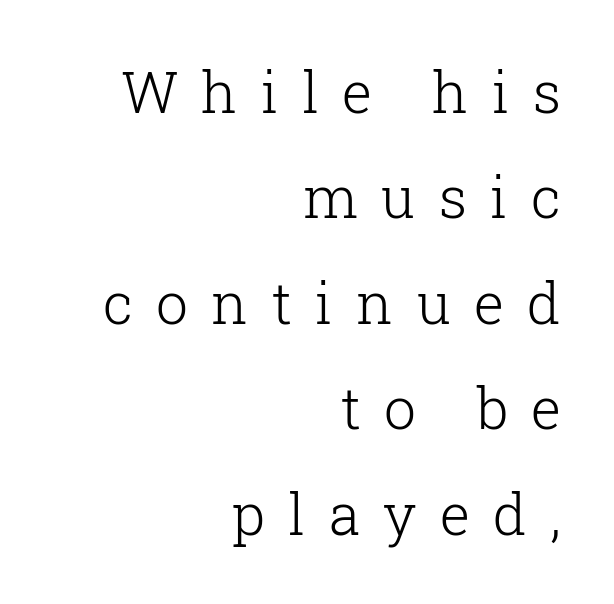
Teacher's note: observe the even right margin — that is flush-right alignment. Is this a fixed-width face? No — the glyphs have proportional, varying widths. Observe the serifs anchoring each vertical stroke in this sample. This sample uses expanded letter spacing, leaving extra air between glyphs. The lettering holds an erect, upright posture throughout.
